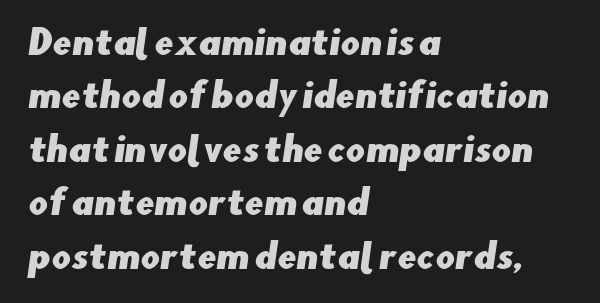
Glyph-to-glyph distance matches everyday printed text. Looks like regular typesetting: each glyph gets only the width it needs. This rendering features lettering with no underline. Each letter's strokes conclude bluntly, with no projecting serifs. In terms of leading, this rendering sits right in the middle. All the whitespace from short lines collects on the right.
